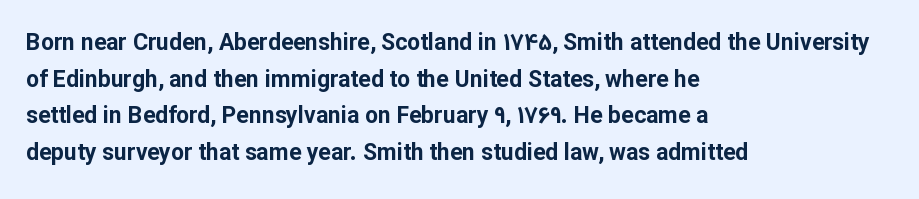
Visually the block forms a straight wall on the left and a jagged coastline on the right. The letters are bold, with thick, heavy strokes. The gap between lines stays unmarked. This sample keeps an unexceptional amount of space between lines. The horizontal fit of the characters is conventional and even. Vertical strokes here are truly vertical.
